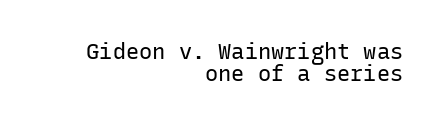
The image shows 22 px text type, upright; set right-aligned, tight line spacing (0.99x), normal letter spacing, not underlined.
